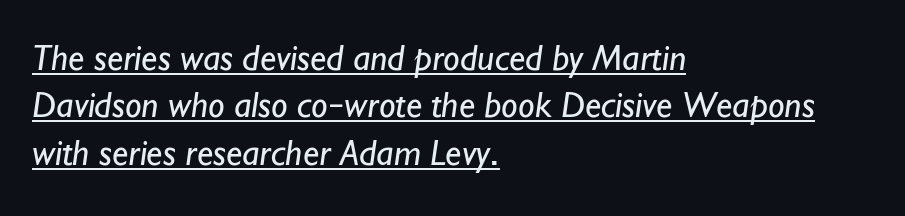
One glance says typical: line gaps are just what's usual. Casual observation: everything's shoved over to the left. A quiet, ordinary-to-light weight characterises the typeface. The face used here appears with an underline applied.
